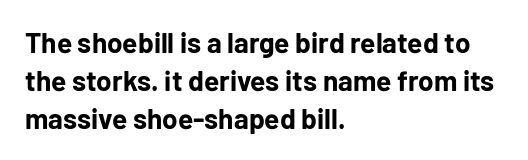
Q: Is the text bold? A: Yes.
Q: Is the text italic (slanted)? A: No, it is upright.
Q: Is the typeface a serif or a sans-serif typeface? A: Sans-serif.
Q: Is the text underlined? A: No.
Q: How is the paragraph aligned? A: Left-aligned.
Q: Is the spacing between letters normal or unusually wide? A: Normal.
Q: Is the spacing between lines tight, normal or loose? A: Normal.
Q: Width (condensed, normal, or wide)? A: Normal.
Q: Stroke contrast? A: Low.
Q: x-height? A: Medium.
Q: Monospaced? A: No.
